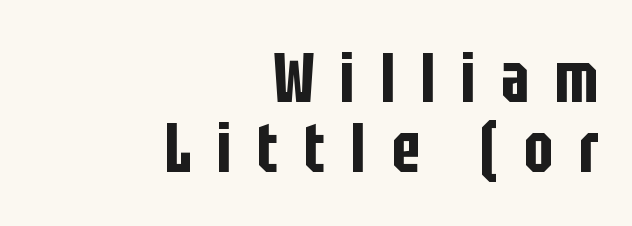
Vertical strokes here are truly vertical. Letter spacing: wide. Only glyphs here, with clear space below each row. Does the type have serifs? No, each stem ends abruptly. The lines are packed closely together with very little leading. Teacher's note: observe the even right margin — that is flush-right alignment.
